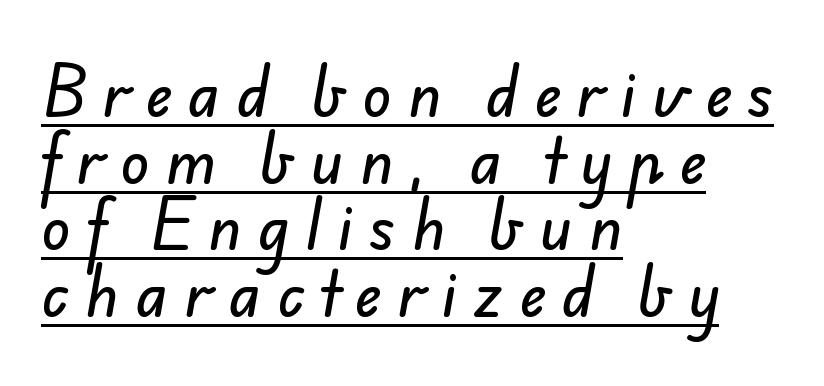
Short and long lines alike share a common starting point at left. Cramped leading. In designer terms, the underline attribute is active on this setting. Here the designer chose a conventional face with non-uniform glyph widths.
